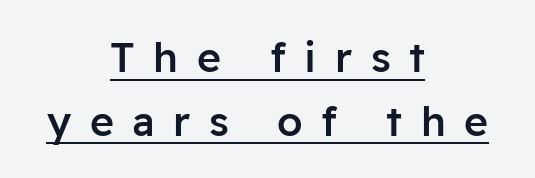
The image shows 41 px semibold sans-serif type, upright; set centered, normal line spacing (1.55x), unusually wide letter spacing (+0.45 em), underlined; low stroke contrast and a medium x-height.
